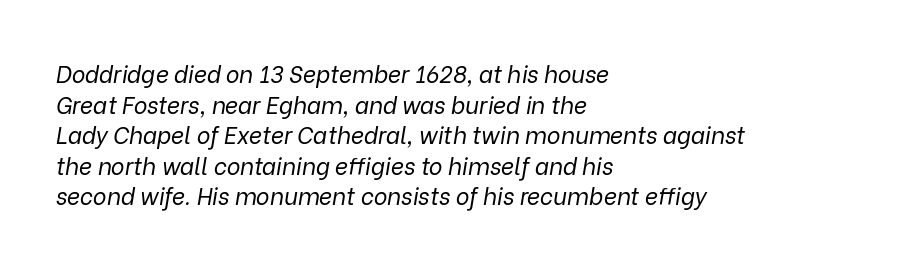
{"italic": "yes", "lean": "right", "slant_degrees": 9, "bold": "no", "underline": "no", "align": "left", "line_spacing": "normal", "line_spacing_ratio": 1.33, "letter_spacing": "normal", "letter_spacing_em": 0.0, "glyph_px": 23}
